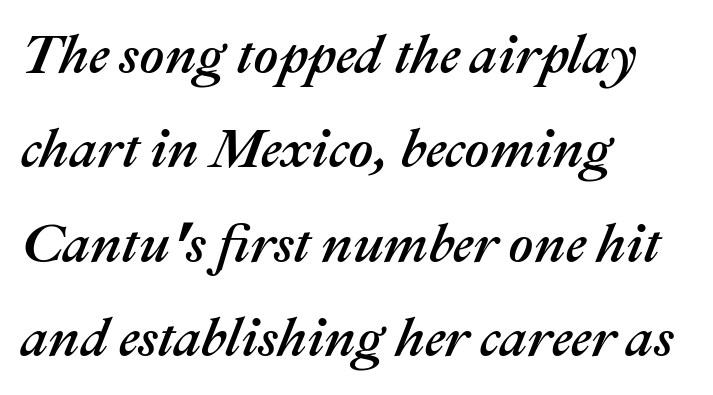
Q: Is the text italic (slanted)? A: Yes, it leans right by about 22 degrees.
Q: Is the text underlined? A: No.
Q: How is the paragraph aligned? A: Left-aligned.
Q: Is the spacing between letters normal or unusually wide? A: Normal.
Q: Width (condensed, normal, or wide)? A: Normal.
Q: Stroke contrast? A: Medium.
Q: x-height? A: Medium.
Q: Monospaced? A: No.
